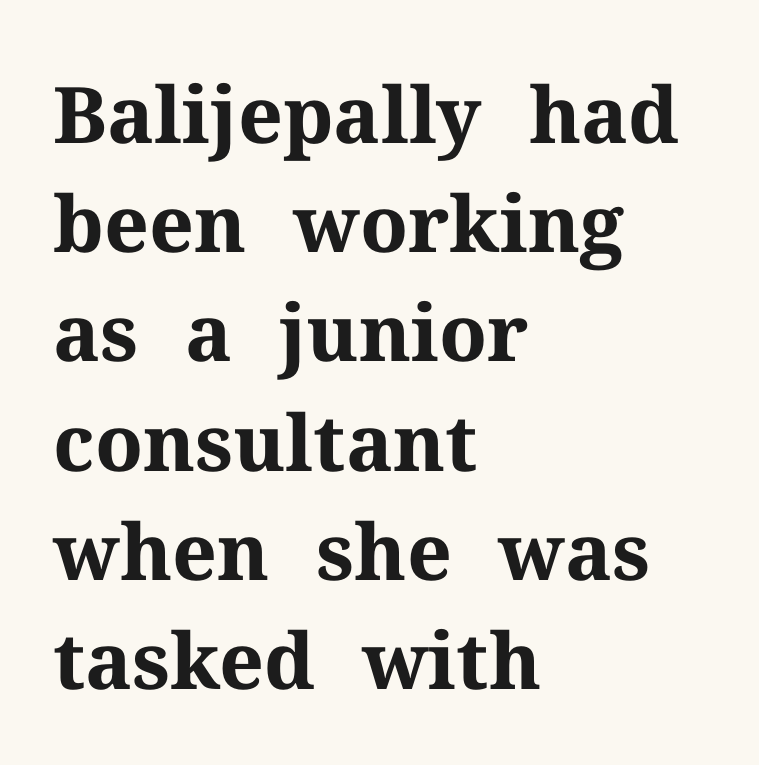
{"serif": "yes", "italic": "no", "bold": "yes", "weight": "bold", "width": "normal", "stroke_contrast": "medium", "x_height": "medium", "monospaced": "no", "underline": "no", "align": "left", "line_spacing": "normal", "line_spacing_ratio": 1.4, "letter_spacing": "normal", "letter_spacing_em": 0.0, "glyph_px": 78}
